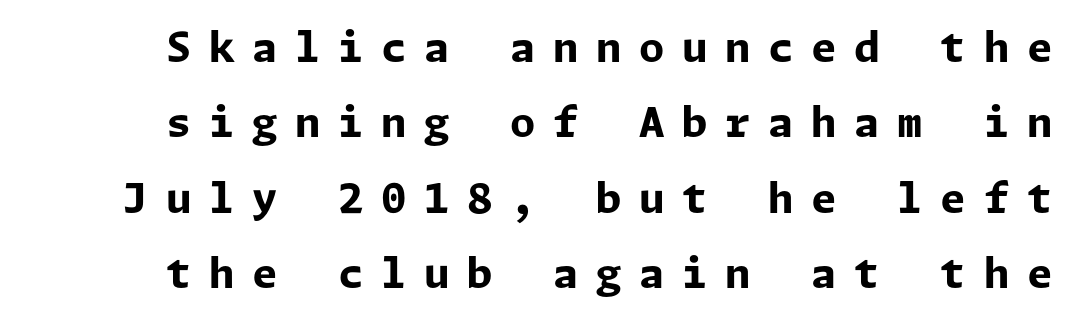
Q: Is the text bold? A: Yes.
Q: Is the text italic (slanted)? A: No, it is upright.
Q: Is the typeface a serif or a sans-serif typeface? A: Sans-serif.
Q: Is the text underlined? A: No.
Q: Is the spacing between letters normal or unusually wide? A: Unusually wide.
Q: Width (condensed, normal, or wide)? A: Normal.
Q: Stroke contrast? A: Low.
Q: x-height? A: Medium.
